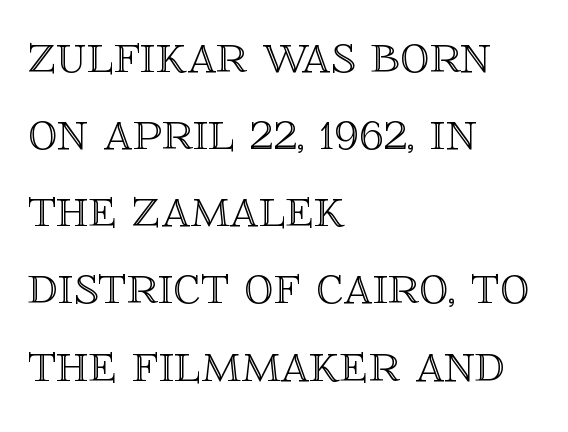
Unmarked baselines from the first word to the last. This sample is left-justified, so line endings fall wherever the words run out. The typography opts for an upright posture over an oblique one. Baseline-to-baseline distance is the conventional proportion of letter height. There is no visible air inserted between adjacent glyphs. The face used here is proportionally spaced, like ordinary book or web type.
